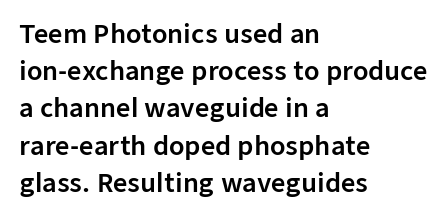
{"italic": "no", "underline": "no", "align": "left", "line_spacing": "normal", "line_spacing_ratio": 1.49, "letter_spacing": "normal", "letter_spacing_em": 0.0, "glyph_px": 25}
